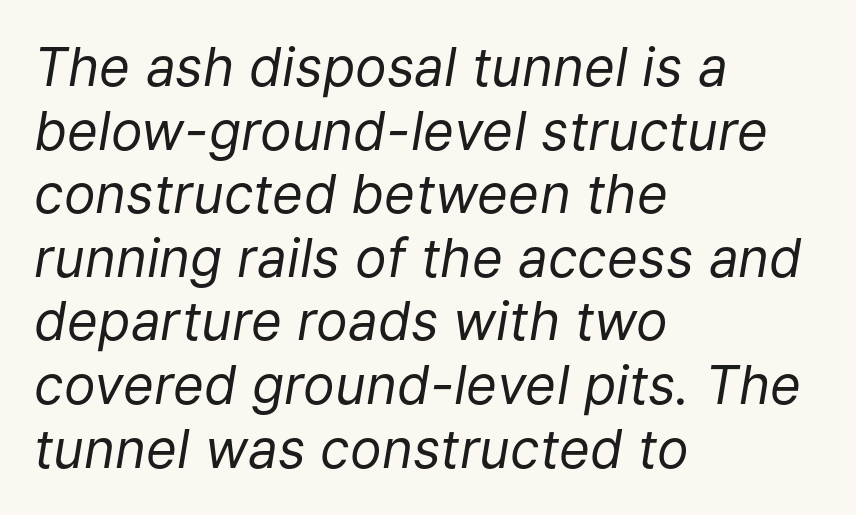
Q: Is the text bold? A: No.
Q: Is the text italic (slanted)? A: Yes, it leans right by about 9 degrees.
Q: Is the text underlined? A: No.
Q: How is the paragraph aligned? A: Left-aligned.
Q: Is the spacing between letters normal or unusually wide? A: Normal.
Q: Width (condensed, normal, or wide)? A: Normal.
Q: Stroke contrast? A: Low.
Q: x-height? A: Medium.
Q: Monospaced? A: No.
